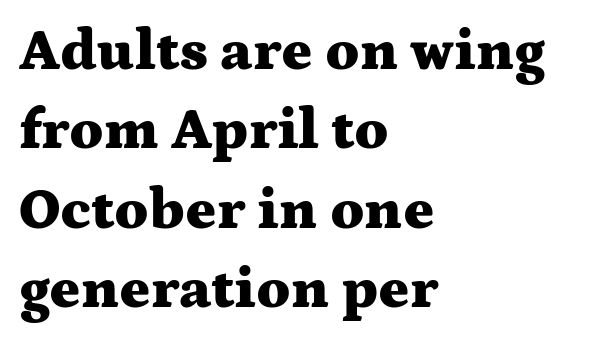
{"serif": "yes", "italic": "no", "bold": "yes", "weight": "heavy", "width": "wide", "stroke_contrast": "medium", "x_height": "medium", "monospaced": "no", "underline": "no", "align": "left", "line_spacing": "normal", "line_spacing_ratio": 1.37, "letter_spacing": "normal", "letter_spacing_em": 0.0, "glyph_px": 58}
